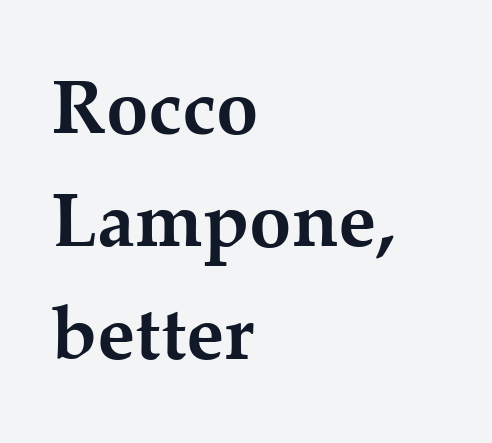
Regular leading. The compositor pushed each line to the left boundary. Set as a true bold cut, around the 700 mark. Words appear dense and cohesive because spacing is normal. The space beneath each line is pristine and unruled.
